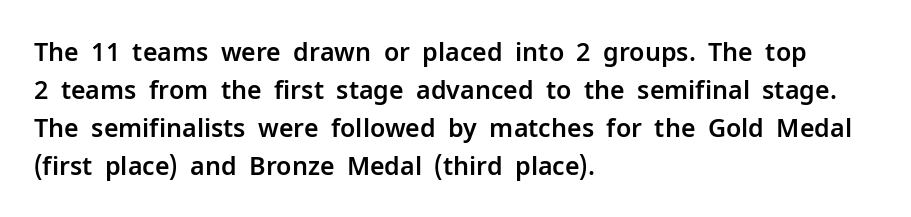
Plain, unruled lines of type. Each word holds together tightly as a unit, with standard inter-letter gaps. Every row of glyphs begins at an identical x-position on the left. Leading matches the norm, producing a regular column.
